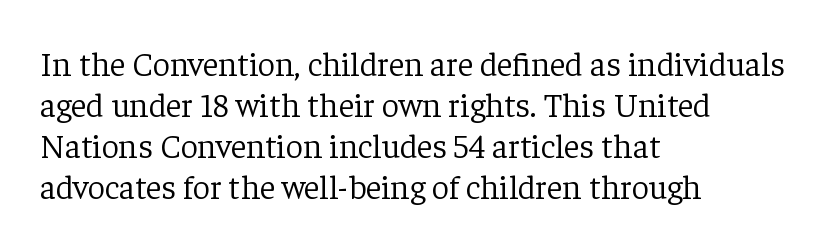
A typesetter would call this zero additional tracking. Unlike a clean sans, this face finishes its strokes with serifs. The font sits on the lighter half of the weight spectrum, regular included. Leftover space on each line is placed entirely after the last word. The glyphs are unaccompanied by any horizontal stroke below them.
